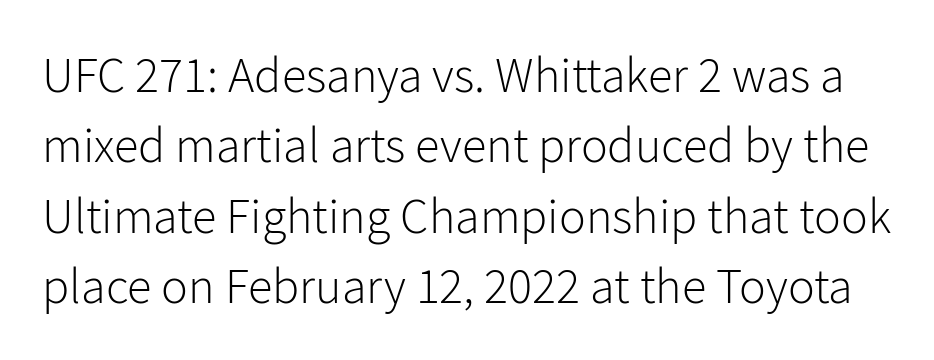
Heft: none added — not bold. The rendering uses a moderate line-height, typical for paragraphs. This rendering features lettering with no underline. A typesetter would call this proportional, since set widths differ per character. This rendering employs a face without finishing strokes, i.e., a sans-serif. Tracking value appears to be zero — textbook default spacing.
